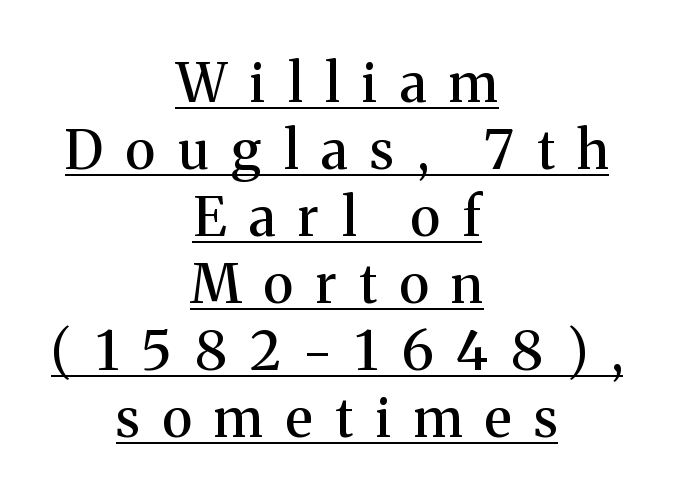
You can tell from the footed stems that serif type was used. Character widths vary here, with narrow letters taking less room than wide ones. Students, observe the line beneath the letters — that is underlining. The rag falls on both sides of this text block equally.
